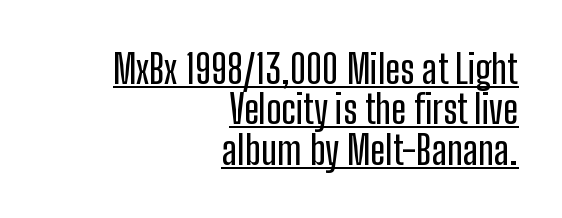
The image shows 40 px condensed sans-serif type, upright; set right-aligned, tight line spacing (1.01x), normal letter spacing, underlined; low stroke contrast and a medium x-height.
